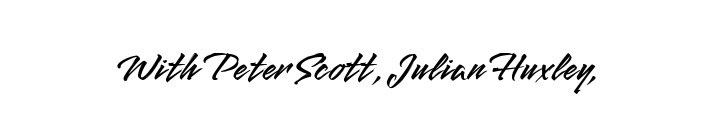
The image shows 41 px sans-serif type; set normal letter spacing, not underlined; medium stroke contrast and a small x-height.
